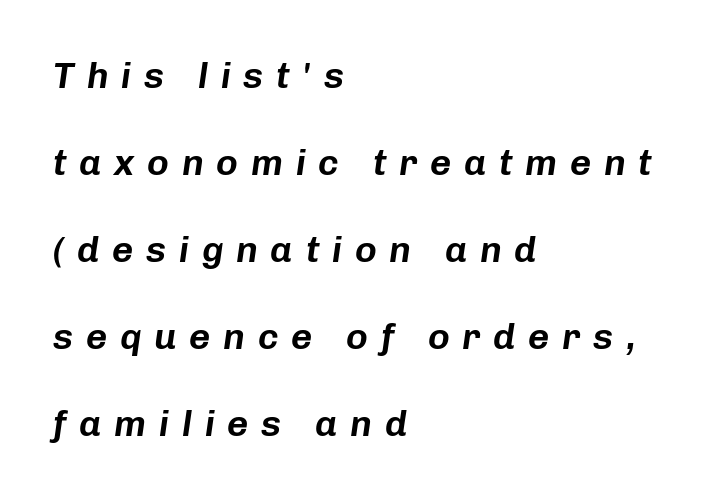
{"italic": "yes", "lean": "right", "slant_degrees": 8, "width": "normal", "stroke_contrast": "low", "x_height": "medium", "monospaced": "no", "underline": "no", "align": "left", "line_spacing": "loose", "line_spacing_ratio": 2.35, "letter_spacing": "wide", "letter_spacing_em": 0.34, "glyph_px": 37}
